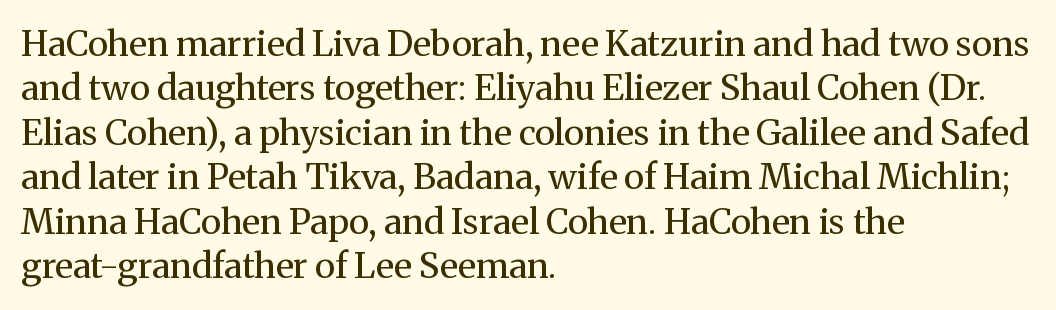
{"serif": "yes", "italic": "no", "bold": "no", "weight": "regular", "width": "normal", "stroke_contrast": "medium", "x_height": "medium", "monospaced": "no", "underline": "no", "align": "left", "line_spacing": "normal", "line_spacing_ratio": 1.27, "letter_spacing": "normal", "letter_spacing_em": 0.0, "glyph_px": 35}
